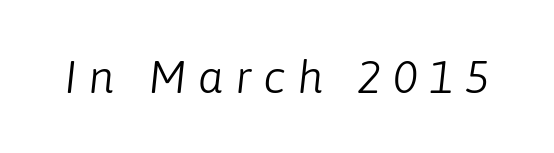
Inter-character spacing is expanded well beyond the font's built-in metrics. Descenders are the only things crossing below the line. Stroke thickness stays within the range of a standard reading face or lighter. Here the designer chose a conventional face with non-uniform glyph widths. Every character sits at an angle, as italics do.
